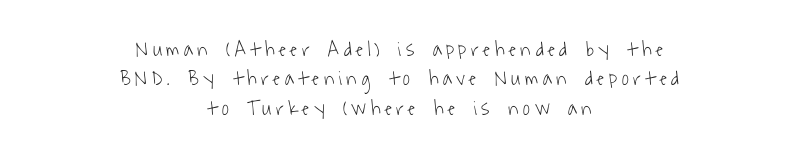
Q: Is the text bold? A: No.
Q: Is the text underlined? A: No.
Q: How is the paragraph aligned? A: Centered.
Q: Is the spacing between letters normal or unusually wide? A: Unusually wide.
Q: Is the spacing between lines tight, normal or loose? A: Normal.
